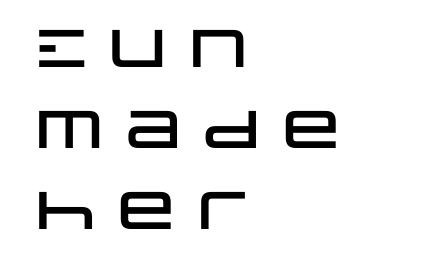
The image shows 53 px wide sans-serif type, upright; set left-aligned, normal line spacing (1.53x), normal letter spacing, not underlined; low stroke contrast and a large x-height.
